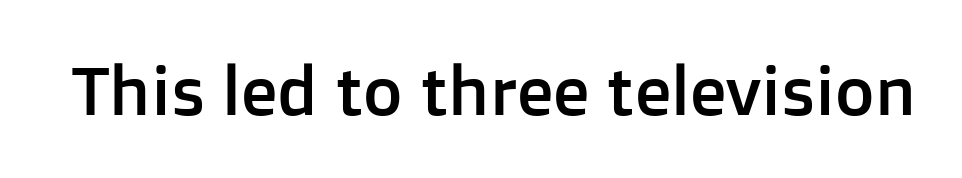
Note: no serifs on the glyphs. The foot of each line stays bare and open. The lettering stays uniformly vertical, giving the passage a roman look. Note the varied advance widths — an 'i' is clearly narrower than an 'm'. Characters follow at the spacing the type designer built in.
